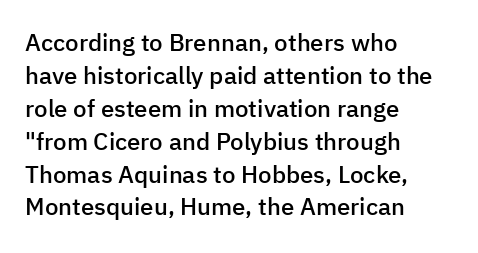
Leading: standard. The passage shown is semibold, sitting just below true bold. Descenders are the only things crossing below the line. Inter-character spacing is left at the font's built-in metrics. Notice how the stems are strictly vertical — no italics here.
